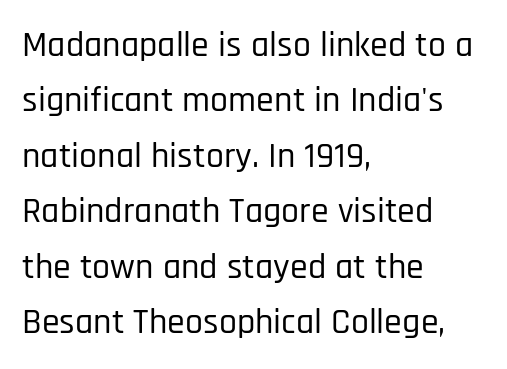
Q: Is the text italic (slanted)? A: No, it is upright.
Q: Is the typeface a serif or a sans-serif typeface? A: Sans-serif.
Q: Is the text underlined? A: No.
Q: How is the paragraph aligned? A: Left-aligned.
Q: Is the spacing between letters normal or unusually wide? A: Normal.
Q: Is the spacing between lines tight, normal or loose? A: Normal.
Q: Width (condensed, normal, or wide)? A: Condensed.
Q: Stroke contrast? A: Low.
Q: x-height? A: Large.
Q: Monospaced? A: No.
